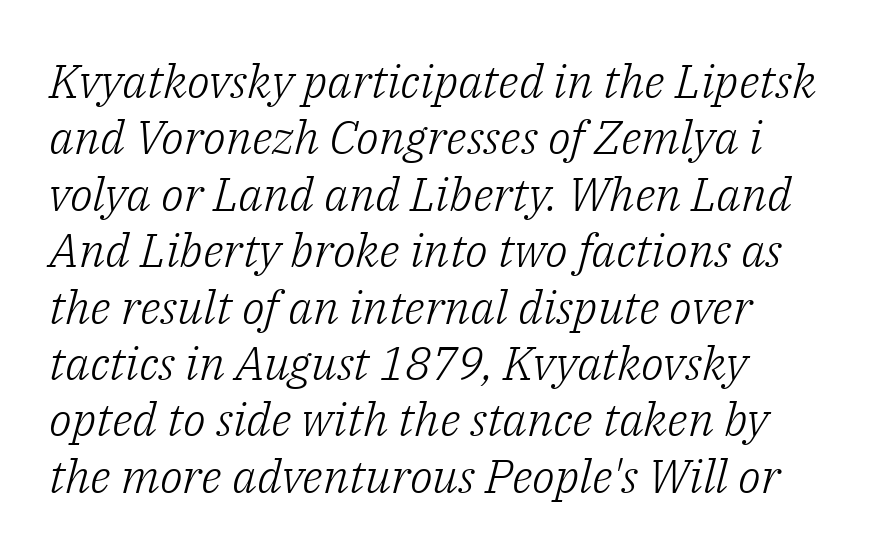
Q: Is the text bold? A: No.
Q: Is the text italic (slanted)? A: Yes, it leans right by about 14 degrees.
Q: Is the typeface a serif or a sans-serif typeface? A: Serif.
Q: Is the text underlined? A: No.
Q: How is the paragraph aligned? A: Left-aligned.
Q: Is the spacing between letters normal or unusually wide? A: Normal.
Q: Width (condensed, normal, or wide)? A: Normal.
Q: Stroke contrast? A: Low.
Q: x-height? A: Medium.
Q: Monospaced? A: No.
